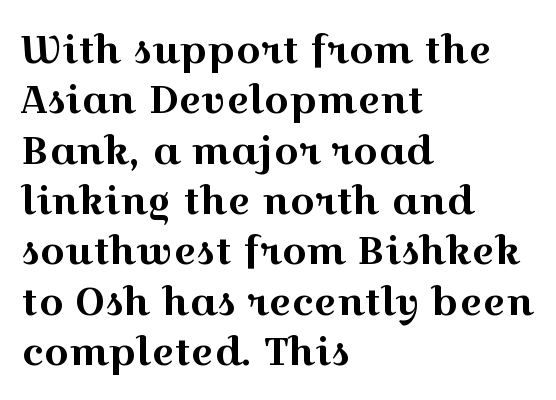
Q: Is the text italic (slanted)? A: No, it is upright.
Q: Is the typeface a serif or a sans-serif typeface? A: Serif.
Q: Is the text underlined? A: No.
Q: How is the paragraph aligned? A: Left-aligned.
Q: Is the spacing between letters normal or unusually wide? A: Normal.
Q: Is the spacing between lines tight, normal or loose? A: Normal.
Q: Width (condensed, normal, or wide)? A: Wide.
Q: x-height? A: Medium.
Q: Monospaced? A: No.
